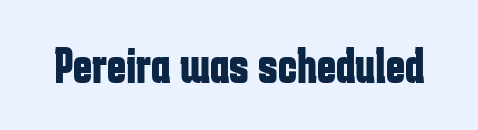
The image shows 51 px bold, condensed sans-serif type, upright; set normal letter spacing, not underlined; low stroke contrast and a medium x-height.
